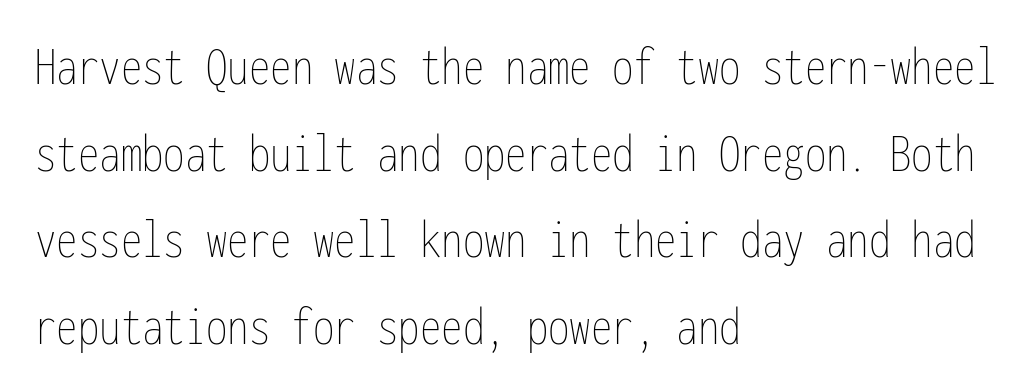
Caption: multi-line text, flush left, ragged right. The rendering uses a moderate line-height, typical for paragraphs. Weight: in the light-to-regular range. Anything drawn beneath the words? Only blank space. The gaps between neighbouring characters are ordinary and unremarkable.
